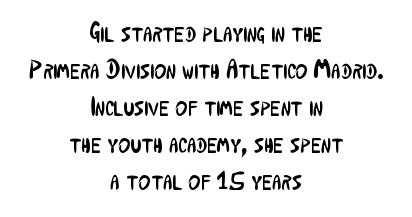
Q: Is the text bold? A: No.
Q: Is the text italic (slanted)? A: No, it is upright.
Q: Is the text underlined? A: No.
Q: How is the paragraph aligned? A: Centered.
Q: Is the spacing between letters normal or unusually wide? A: Normal.
Q: Is the spacing between lines tight, normal or loose? A: Normal.
